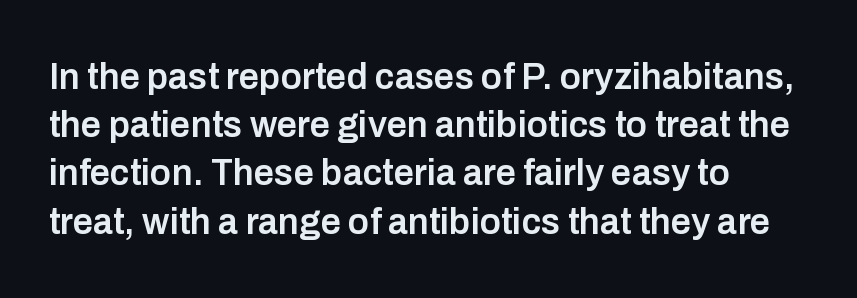
The lettering holds an erect, upright posture throughout. Each line starts at the same left margin while the right side varies. Look at the bottom of the vertical strokes: they stop flat, with no serifs. Words appear dense and cohesive because spacing is normal. Do the characters align in a grid? No, the font is proportional. Vertically, the passage feels balanced, rows spaced as you'd expect.
